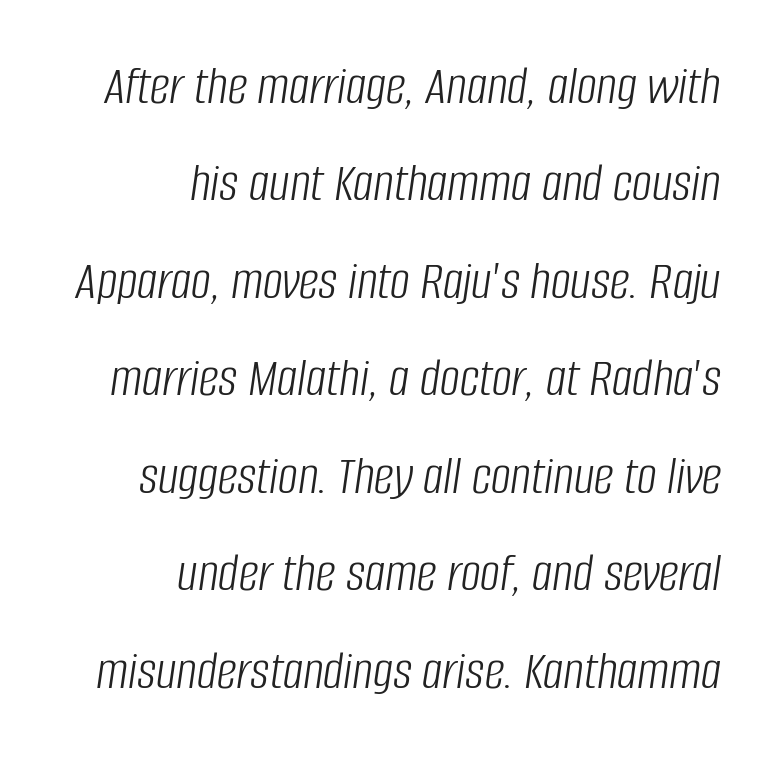
You could call the tracking neutral — neither tight nor loose. The cut favours lightness, reaching ordinary text weight at its darkest. Emphasis-style slanted type is in use. No word sits above an underline. The setting favours the right margin, as signatures and pull-quotes sometimes do. This sample has the flowing, uneven cadence of proportional lettering.
